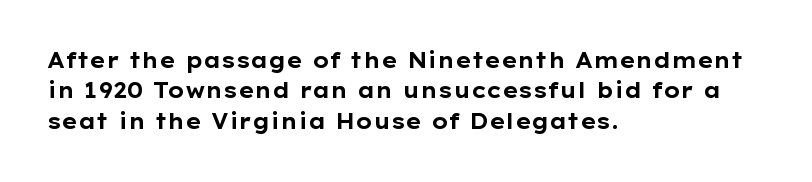
Q: Is the text bold? A: Yes.
Q: Is the text italic (slanted)? A: No, it is upright.
Q: Is the text underlined? A: No.
Q: How is the paragraph aligned? A: Left-aligned.
Q: Is the spacing between letters normal or unusually wide? A: Normal.
Q: Is the spacing between lines tight, normal or loose? A: Normal.
